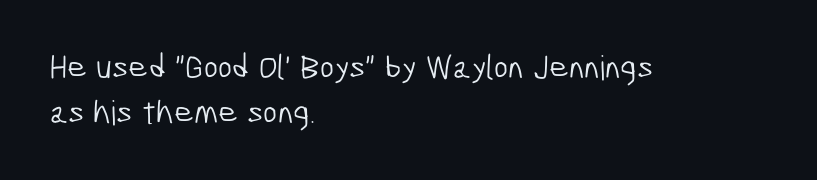
The image shows 34 px light, condensed sans-serif type; set left-aligned, normal line spacing (1.31x), normal letter spacing, not underlined; low stroke contrast and a medium x-height.
